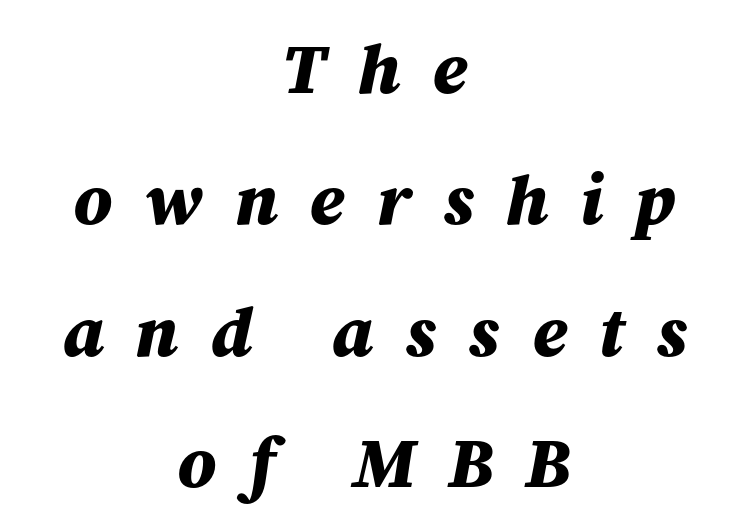
Q: Is the text bold? A: Yes.
Q: Is the text italic (slanted)? A: Yes, it leans right by about 12 degrees.
Q: Is the text underlined? A: No.
Q: How is the paragraph aligned? A: Centered.
Q: Is the spacing between letters normal or unusually wide? A: Unusually wide.
Q: Width (condensed, normal, or wide)? A: Normal.
Q: Stroke contrast? A: Medium.
Q: x-height? A: Medium.
Q: Monospaced? A: No.
